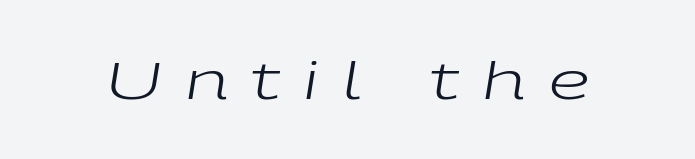
Yep, that's italic — everything's leaning. The gaps between neighbouring characters are conspicuously large. Check under the words: just untouched page. Proportional: the letters do not fall into vertical columns. Compared with a typical body face, this is equally light or lighter still.
